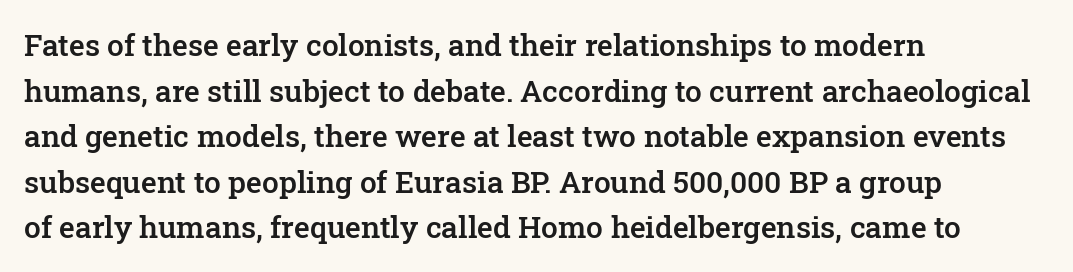
The face used here is proportionally spaced, like ordinary book or web type. The horizontal fit of the characters is conventional and even. The area under the type is left untouched. Alignment: flush left. As a designer I'd log this as weight 600, semibold. Serifs: yes, visible at the terminals of the letterforms.
